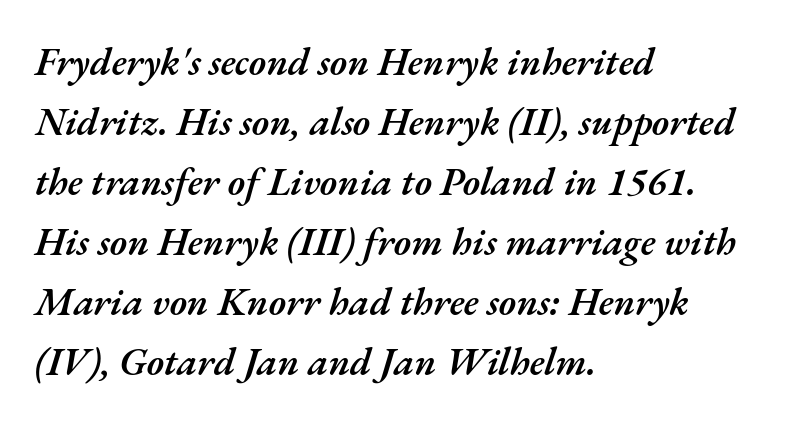
{"italic": "yes", "lean": "right", "slant_degrees": 17, "bold": "semi", "weight": "semibold", "width": "normal", "stroke_contrast": "medium", "x_height": "small", "monospaced": "no", "underline": "no", "align": "left", "line_spacing": "normal", "line_spacing_ratio": 1.54, "letter_spacing": "normal", "letter_spacing_em": 0.0, "glyph_px": 39}
